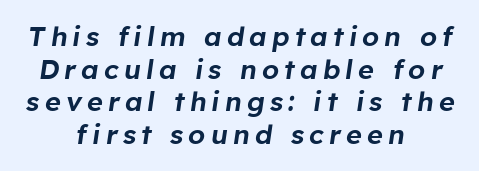
Q: Is the text italic (slanted)? A: Yes, it leans right by about 8 degrees.
Q: Is the text underlined? A: No.
Q: How is the paragraph aligned? A: Centered.
